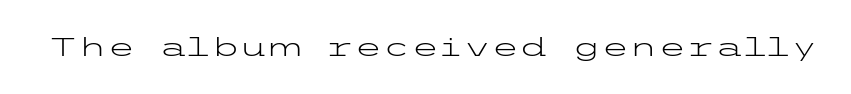
The image shows 26 px text type, upright; set normal letter spacing, not underlined.
